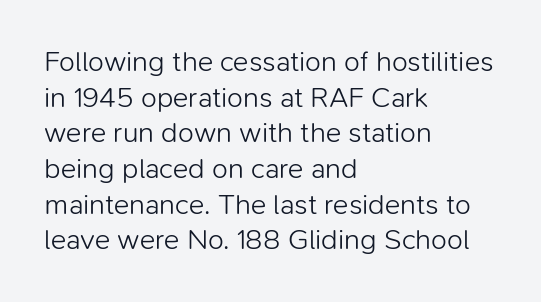
Q: Is the text bold? A: No.
Q: Is the text italic (slanted)? A: No, it is upright.
Q: Is the typeface a serif or a sans-serif typeface? A: Sans-serif.
Q: Is the text underlined? A: No.
Q: How is the paragraph aligned? A: Left-aligned.
Q: Is the spacing between letters normal or unusually wide? A: Normal.
Q: Width (condensed, normal, or wide)? A: Normal.
Q: Stroke contrast? A: Low.
Q: x-height? A: Medium.
Q: Monospaced? A: No.
